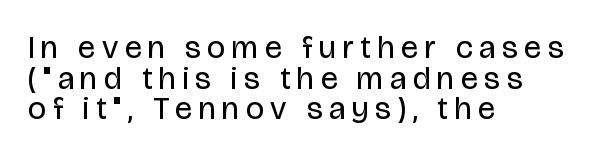
The vertical gap from one line to the next is small. The passage shown is not bold in any degree. The lettering holds an erect, upright posture throughout. Serifs: no, the terminals of the letterforms are clean. The passage shown is not underscored anywhere.
